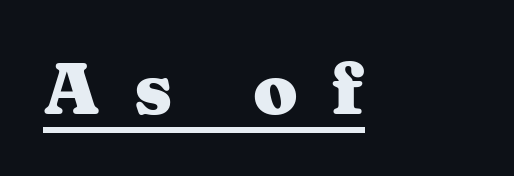
{"serif": "yes", "italic": "no", "bold": "yes", "weight": "heavy", "width": "wide", "stroke_contrast": "medium", "x_height": "medium", "monospaced": "no", "underline": "yes", "letter_spacing": "wide", "letter_spacing_em": 0.46, "glyph_px": 72}
